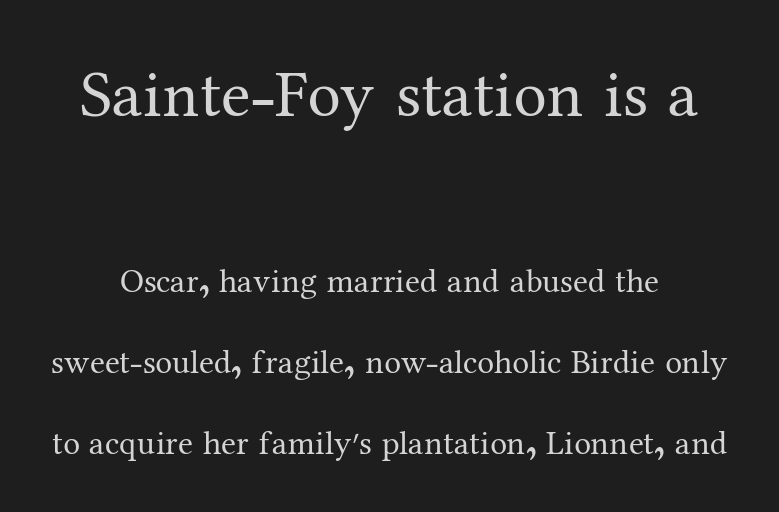
This is serif lettering, the kind often seen in printed books. A typesetter would call this leading open, well beyond the default. Students, note that the glyphs here touch the page at normal intervals. No word sits above an underline. Each letter keeps its own natural width here, so spacing adapts to shape. Both edges are ragged and mirror each other, which tells us the setting is centered.
